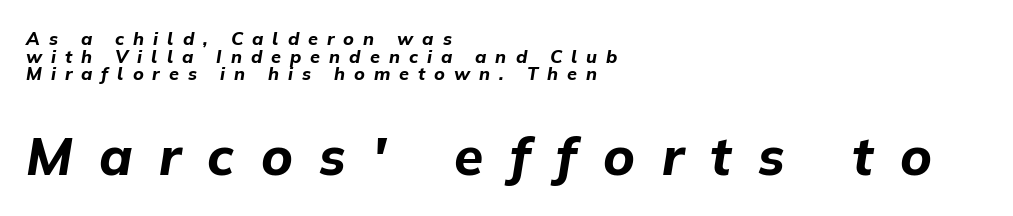
Q: Is the text bold? A: Yes.
Q: Is the text italic (slanted)? A: Yes, it leans right by about 9 degrees.
Q: Is the text underlined? A: No.
Q: How is the paragraph aligned? A: Left-aligned.
Q: Is the spacing between letters normal or unusually wide? A: Unusually wide.
Q: Is the spacing between lines tight, normal or loose? A: Tight.
Q: Which block of text is set in a larger size, the first (top) or the second (bottom)? A: The second (bottom) one.
Q: Width (condensed, normal, or wide)? A: Normal.
Q: Stroke contrast? A: Low.
Q: x-height? A: Medium.
Q: Monospaced? A: No.
